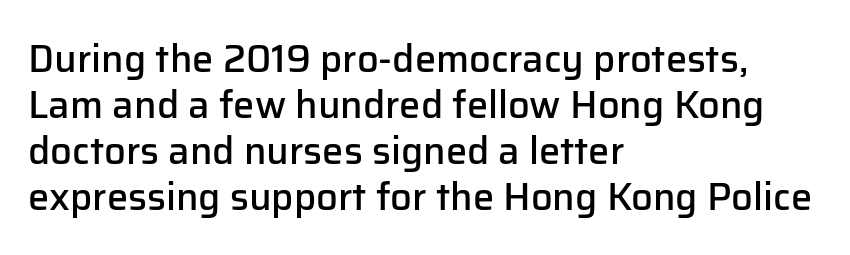
Typographic density is moderately raised because the face is semibold. You could not count columns in this text — the font is proportionally spaced. Clear beneath every line of the passage. The letters stand upright; this is a roman face. To sum up the face: it is a sans, with no serifs. A student would call this left alignment; a typographer would say flush left, rag right.
